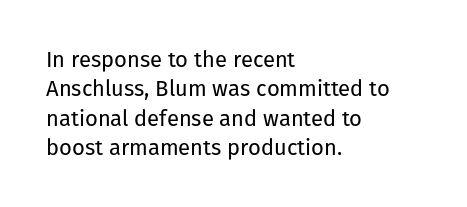
The image shows 22 px text type, upright; set left-aligned, normal line spacing (1.33x), normal letter spacing, not underlined.
